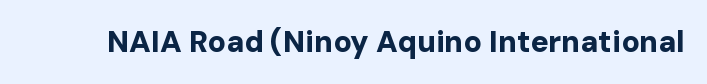
{"serif": "no", "italic": "no", "bold": "yes", "weight": "bold", "width": "normal", "stroke_contrast": "low", "x_height": "medium", "monospaced": "no", "underline": "no", "letter_spacing": "normal", "letter_spacing_em": 0.0, "glyph_px": 30}
